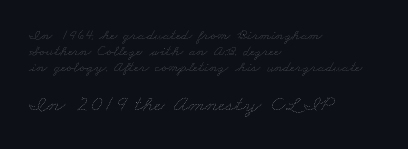
Bare-footed words on every line. Nothing heavy about these letters — not bold at all. The designer dialed line spacing down below the default. The rendering enlarges the type as you move from the upper chunk to the lower.
